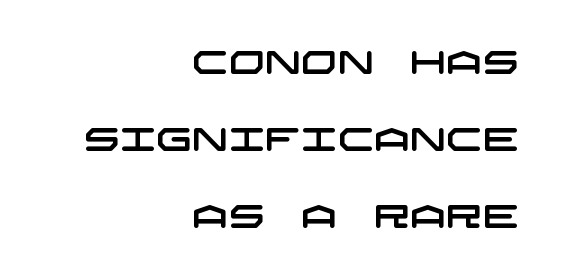
To sum up the face: it is a sans, with no serifs. The lines are spread far apart with generous leading. The lines are quadded right. A typesetter would call this zero additional tracking. The area under the type is left untouched.
